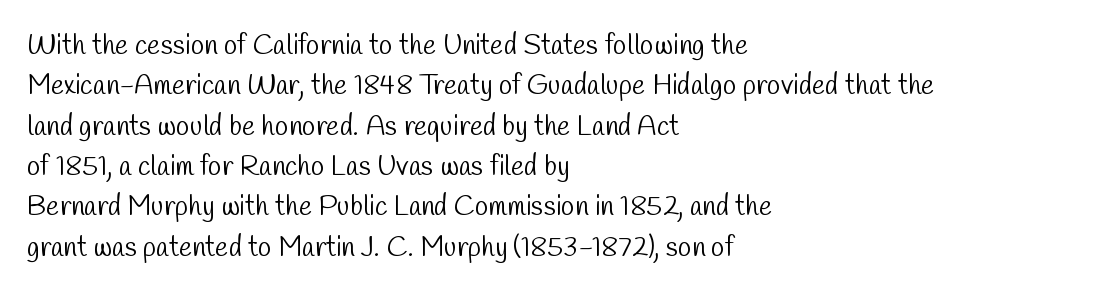
{"serif": "no", "bold": "no", "weight": "light", "width": "condensed", "stroke_contrast": "low", "x_height": "medium", "monospaced": "no", "underline": "no", "align": "left", "line_spacing": "normal", "line_spacing_ratio": 1.44, "letter_spacing": "normal", "letter_spacing_em": 0.0, "glyph_px": 28}
